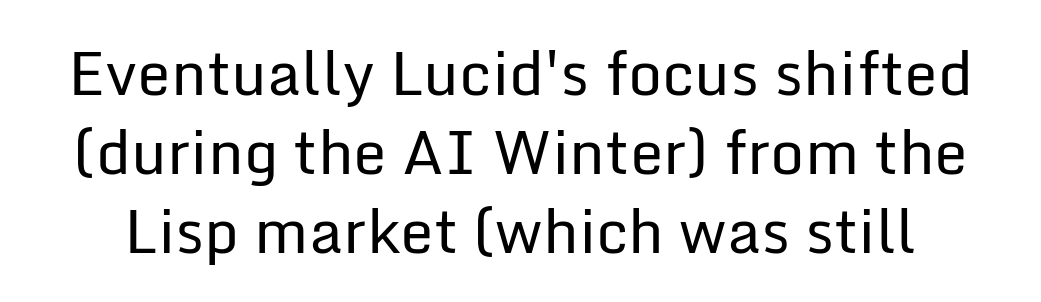
The image shows 60 px regular-weight sans-serif type, upright; set normal line spacing (1.32x), normal letter spacing, not underlined; low stroke contrast and a medium x-height.
